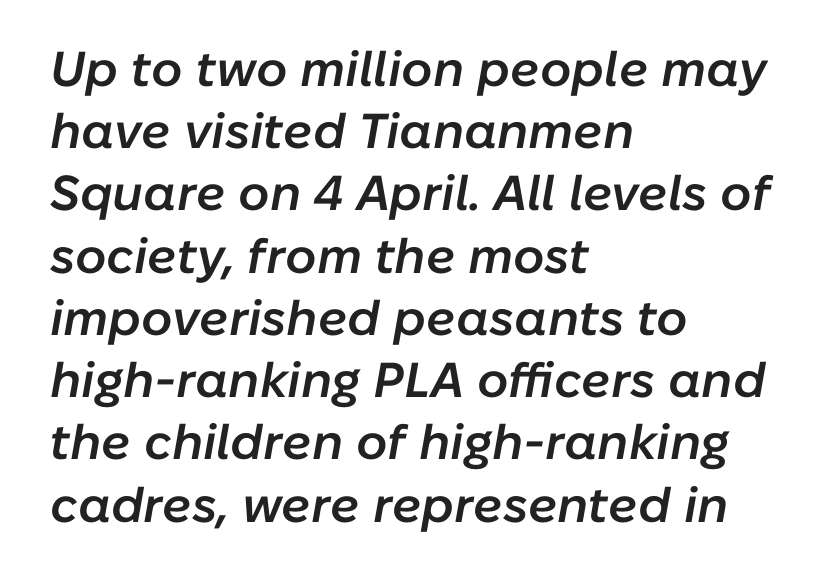
The image shows 49 px semibold type, italic (leaning right); set left-aligned, normal line spacing (1.27x), normal letter spacing, not underlined; low stroke contrast and a medium x-height.
